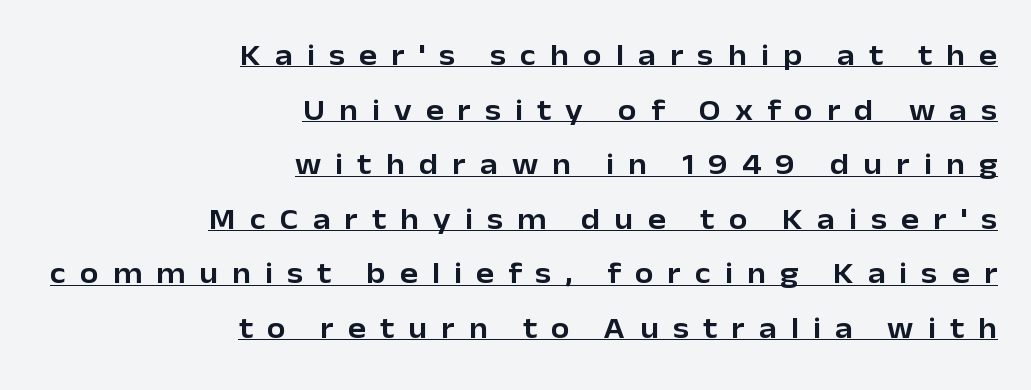
{"serif": "no", "italic": "no", "width": "normal", "stroke_contrast": "low", "x_height": "medium", "monospaced": "no", "underline": "yes", "align": "right", "line_spacing_ratio": 1.82, "letter_spacing": "wide", "letter_spacing_em": 0.47, "glyph_px": 30}
